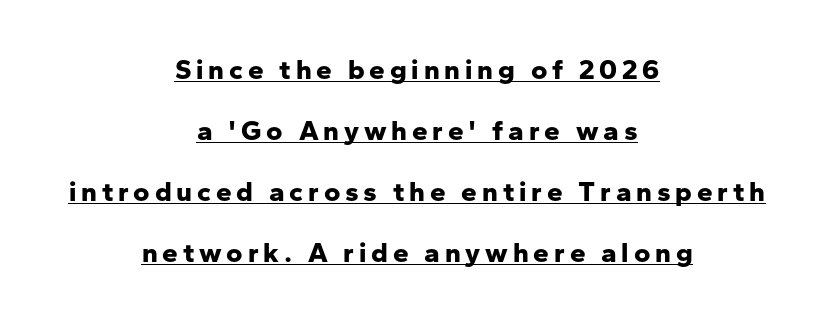
The text block is weighted toward neither margin, spreading evenly from the middle. It's the straight-up-and-down kind of type. Baseline-to-baseline distance is far greater than the letter height. Is the type bold? Yes — the strokes are clearly thick and heavy. Does the type have serifs? No, each stem ends abruptly. The letters advance in unequal steps, a hallmark of proportional type.
